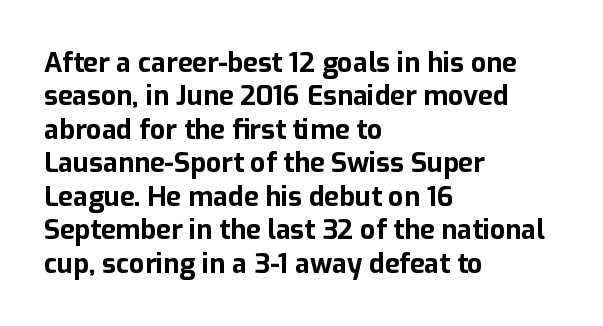
{"italic": "no", "bold": "yes", "underline": "no", "align": "left", "line_spacing_ratio": 1.24, "letter_spacing": "normal", "letter_spacing_em": 0.0, "glyph_px": 27}
